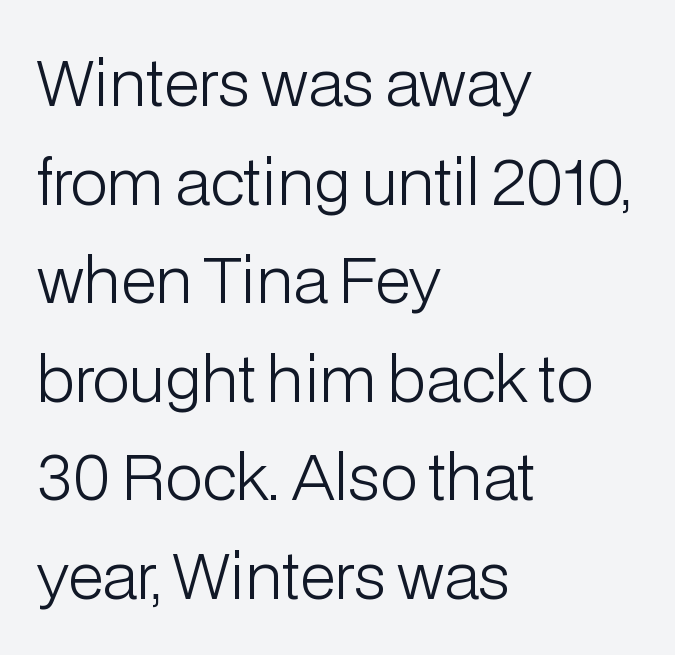
{"serif": "no", "italic": "no", "bold": "no", "weight": "light", "width": "normal", "stroke_contrast": "low", "x_height": "medium", "monospaced": "no", "underline": "no", "align": "left", "line_spacing": "normal", "line_spacing_ratio": 1.59, "letter_spacing": "normal", "letter_spacing_em": 0.0, "glyph_px": 62}
